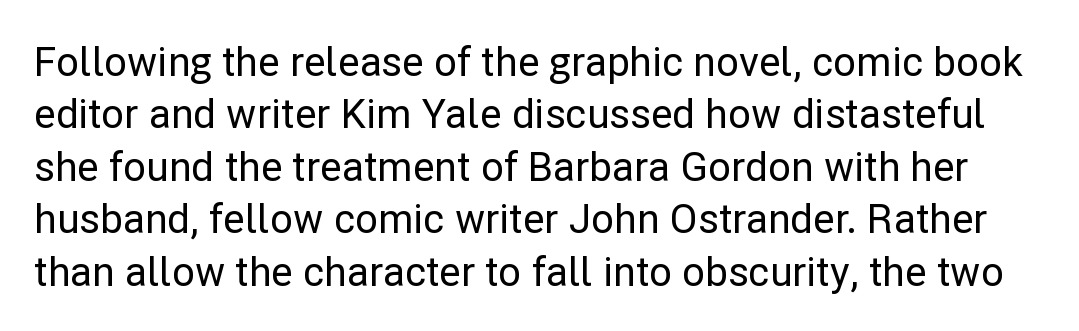
Q: Is the text italic (slanted)? A: No, it is upright.
Q: Is the typeface a serif or a sans-serif typeface? A: Sans-serif.
Q: Is the text underlined? A: No.
Q: Is the spacing between letters normal or unusually wide? A: Normal.
Q: Is the spacing between lines tight, normal or loose? A: Normal.
Q: Width (condensed, normal, or wide)? A: Normal.
Q: Stroke contrast? A: Low.
Q: x-height? A: Medium.
Q: Monospaced? A: No.
